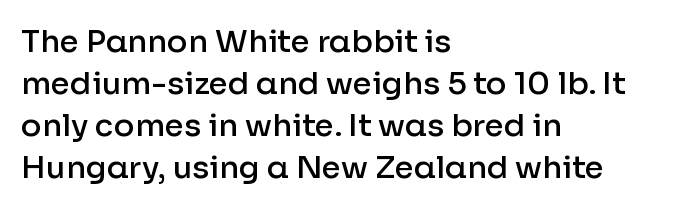
The image shows 31 px semibold sans-serif type, upright; set left-aligned, normal line spacing (1.36x), normal letter spacing, not underlined; low stroke contrast and a medium x-height.
